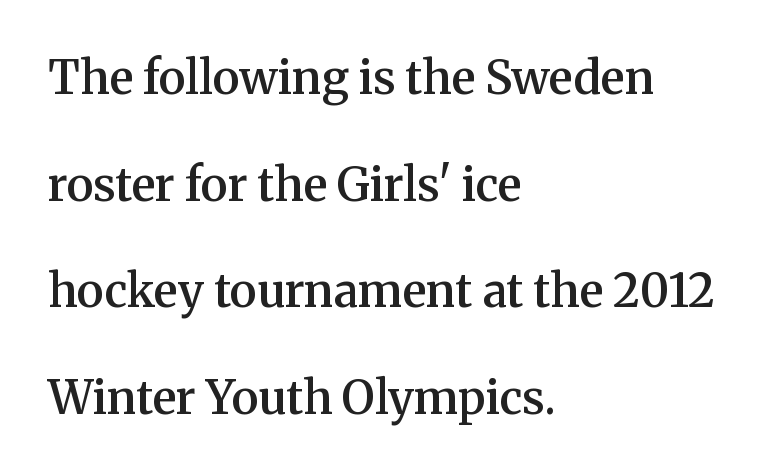
{"serif": "yes", "italic": "no", "bold": "semi", "weight": "semibold", "width": "normal", "stroke_contrast": "medium", "x_height": "medium", "monospaced": "no", "underline": "no", "align": "left", "line_spacing": "loose", "line_spacing_ratio": 2.32, "letter_spacing": "normal", "letter_spacing_em": 0.0, "glyph_px": 46}
